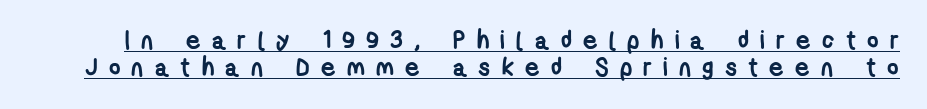
The image shows 25 px bold type; set tight line spacing (1.1x), unusually wide letter spacing (+0.45 em), underlined.
